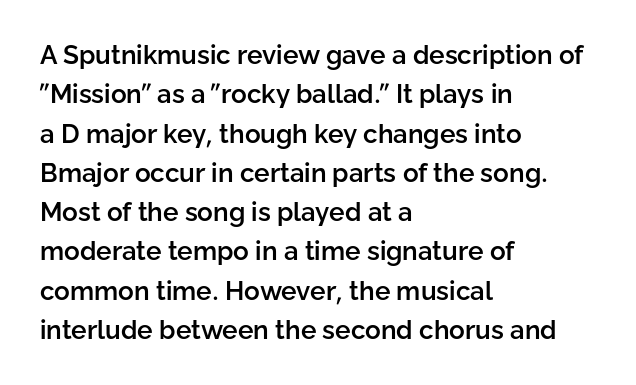
Q: Is the text bold? A: Semi-bold.
Q: Is the text italic (slanted)? A: No, it is upright.
Q: Is the text underlined? A: No.
Q: How is the paragraph aligned? A: Left-aligned.
Q: Is the spacing between letters normal or unusually wide? A: Normal.
Q: Is the spacing between lines tight, normal or loose? A: Normal.
